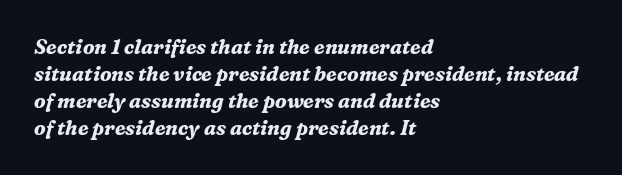
The image shows 20 px bold type, italic (leaning right); set left-aligned, normal line spacing (1.35x), normal letter spacing, not underlined.
